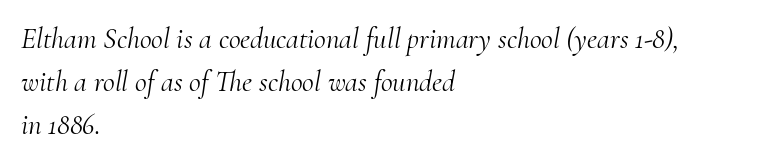
The image shows 29 px light serif type, italic (leaning right); set left-aligned, normal line spacing (1.48x), normal letter spacing, not underlined; medium stroke contrast and a small x-height.
